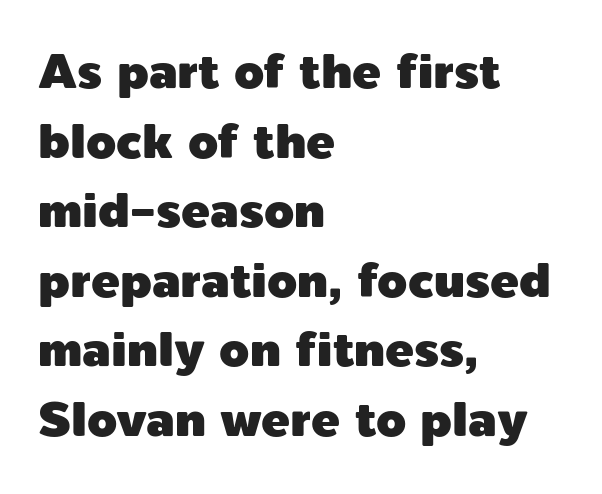
Q: Is the text italic (slanted)? A: No, it is upright.
Q: Is the typeface a serif or a sans-serif typeface? A: Sans-serif.
Q: Is the text underlined? A: No.
Q: How is the paragraph aligned? A: Left-aligned.
Q: Is the spacing between letters normal or unusually wide? A: Normal.
Q: Is the spacing between lines tight, normal or loose? A: Normal.
Q: Width (condensed, normal, or wide)? A: Normal.
Q: x-height? A: Medium.
Q: Monospaced? A: No.
